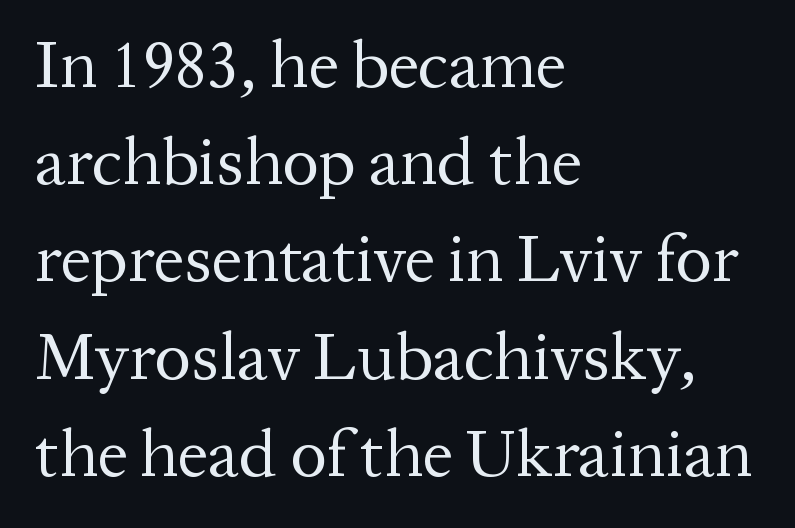
The image shows 68 px regular-weight serif type, upright; set left-aligned, normal line spacing (1.43x), normal letter spacing, not underlined; medium stroke contrast and a medium x-height.
